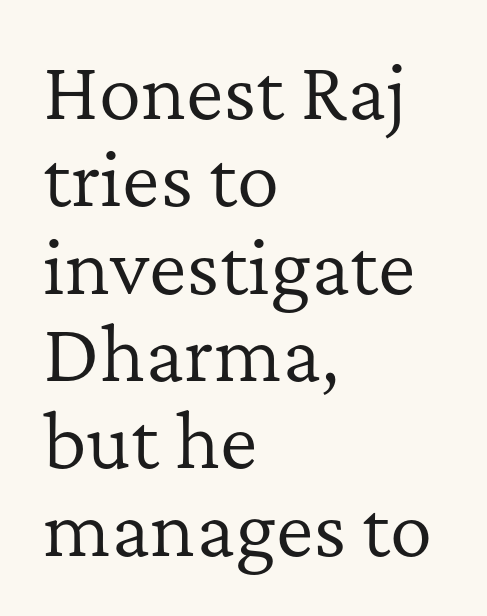
{"serif": "yes", "italic": "no", "bold": "no", "weight": "regular", "width": "normal", "stroke_contrast": "low", "x_height": "medium", "monospaced": "no", "underline": "no", "align": "left", "line_spacing_ratio": 1.23, "letter_spacing": "normal", "letter_spacing_em": 0.0, "glyph_px": 71}
